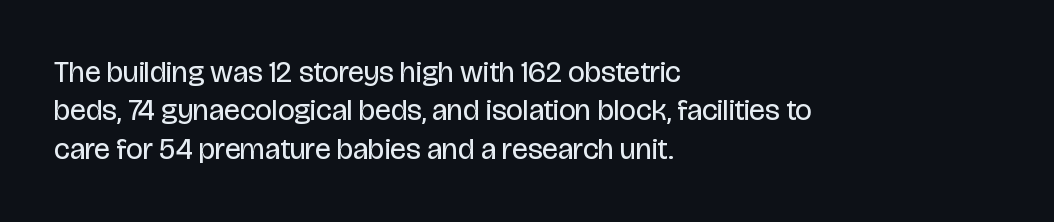
Q: Is the text bold? A: No.
Q: Is the text italic (slanted)? A: No, it is upright.
Q: Is the typeface a serif or a sans-serif typeface? A: Sans-serif.
Q: Is the text underlined? A: No.
Q: How is the paragraph aligned? A: Left-aligned.
Q: Is the spacing between letters normal or unusually wide? A: Normal.
Q: Is the spacing between lines tight, normal or loose? A: Normal.
Q: Width (condensed, normal, or wide)? A: Condensed.
Q: Stroke contrast? A: Low.
Q: x-height? A: Large.
Q: Monospaced? A: No.
